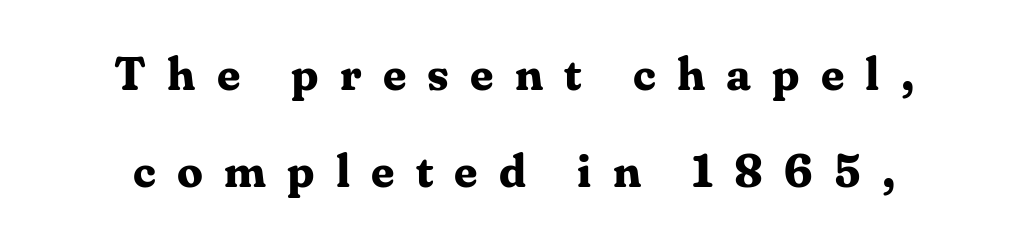
{"serif": "yes", "italic": "no", "bold": "yes", "weight": "bold", "width": "normal", "stroke_contrast": "medium", "x_height": "medium", "monospaced": "no", "underline": "no", "line_spacing": "loose", "line_spacing_ratio": 2.1, "letter_spacing": "wide", "letter_spacing_em": 0.46, "glyph_px": 46}
